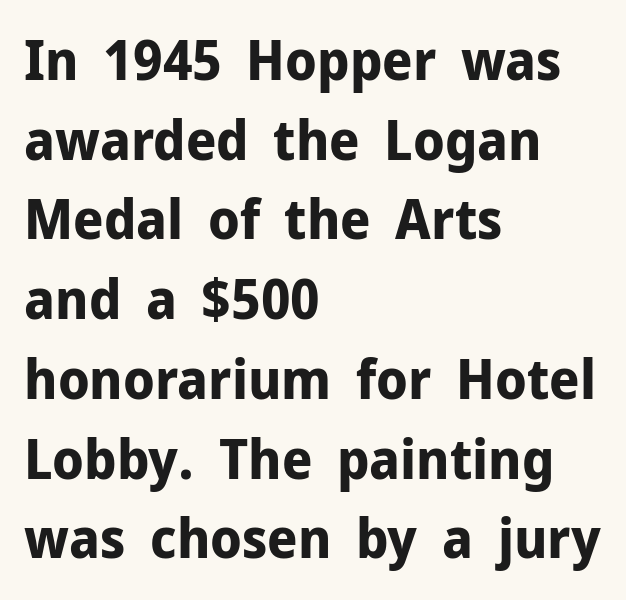
The characters look thick and weighty, a clear bold. Each letter keeps its own natural width here, so spacing adapts to shape. Style check: upright. Left-aligned paragraph, ragged on the right.
